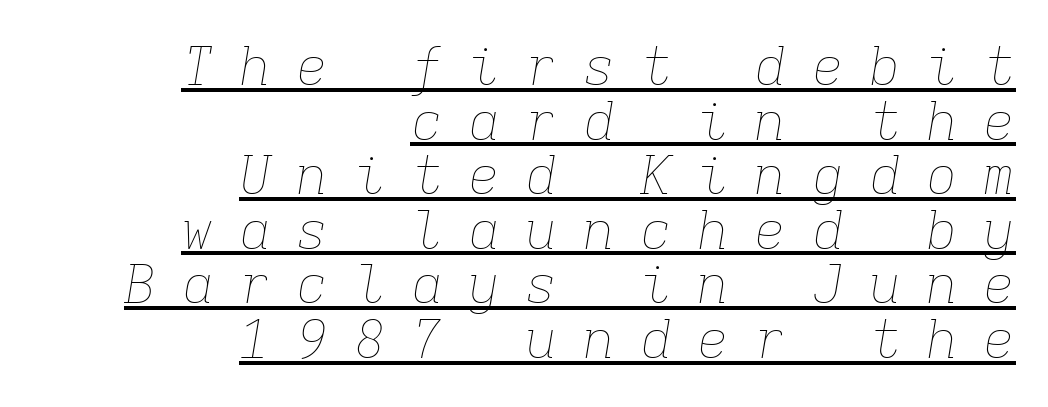
Somebody hit Ctrl+U on this one — the words are underlined. The passage is arranged like a letterhead date or caption credit — flush right. The letterforms sit at book weight or below. Emphasis-style slanted type is in use.
